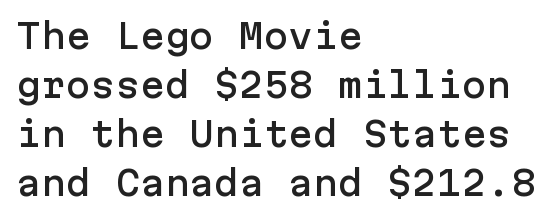
{"serif": "no", "italic": "no", "width": "normal", "stroke_contrast": "low", "x_height": "medium", "underline": "no", "align": "left", "line_spacing": "normal", "line_spacing_ratio": 1.48, "letter_spacing": "normal", "letter_spacing_em": 0.0, "glyph_px": 33}
